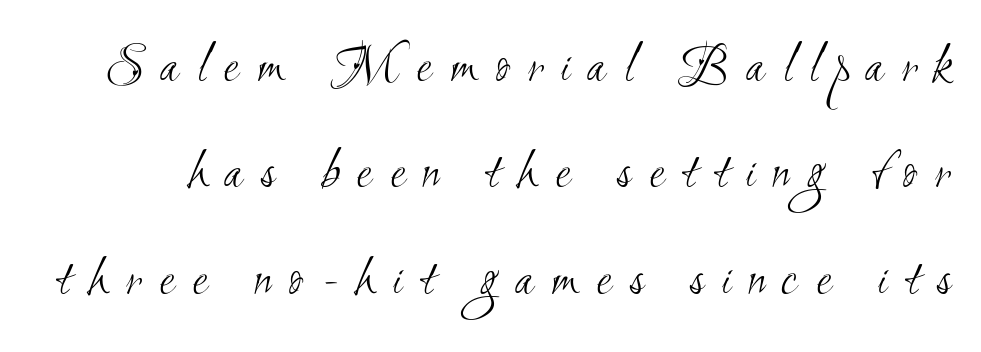
No feet cap the strokes, marking this as sans-serif type. Summary of weight: not heavy and not bold. There is plenty of visible air inserted between adjacent glyphs. The face used here is proportionally spaced, like ordinary book or web type. Leading is clearly above the norm, producing a sparse column. The baseline area is clear.
